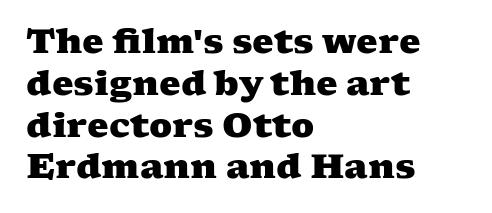
{"serif": "yes", "bold": "yes", "weight": "heavy", "width": "wide", "stroke_contrast": "medium", "x_height": "medium", "monospaced": "no", "underline": "no", "align": "left", "line_spacing_ratio": 1.23, "letter_spacing": "normal", "letter_spacing_em": 0.0, "glyph_px": 34}
